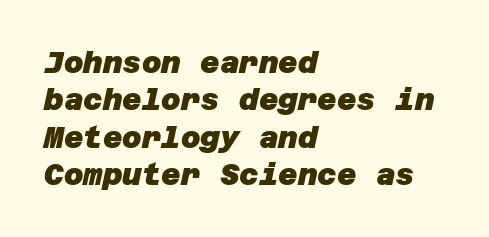
The image shows 30 px heavy sans-serif type; set left-aligned, normal line spacing (1.25x), normal letter spacing, not underlined; low stroke contrast and a large x-height.
